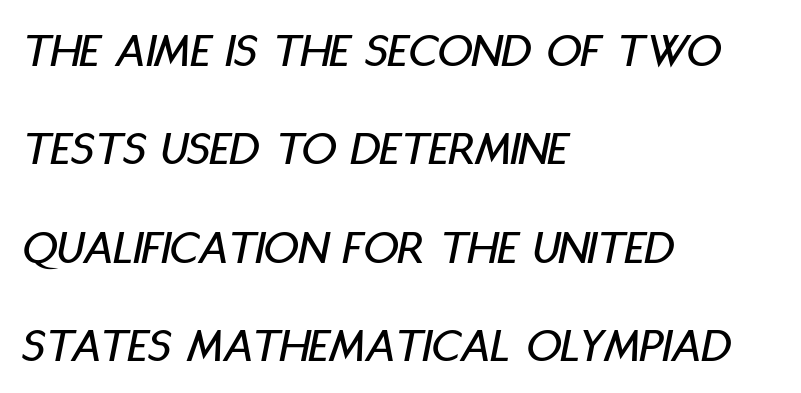
Q: Is the text italic (slanted)? A: Yes, it leans right by about 11 degrees.
Q: Is the text underlined? A: No.
Q: How is the paragraph aligned? A: Left-aligned.
Q: Is the spacing between letters normal or unusually wide? A: Normal.
Q: Is the spacing between lines tight, normal or loose? A: Loose.
Q: Width (condensed, normal, or wide)? A: Condensed.
Q: Stroke contrast? A: Low.
Q: x-height? A: Large.
Q: Monospaced? A: No.
